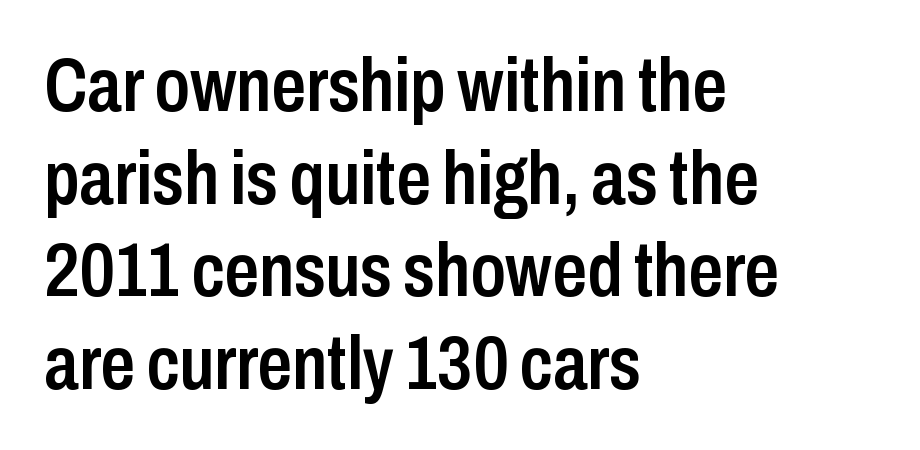
The rendering keeps characters at their native spacing. The rendering uses natural spacing where letterforms have individual widths. The glyphs in this specimen are sans serif. Typesetter's note: demi weight, one step under bold. Horizontal alignment here is leftward, the default for most running prose.
